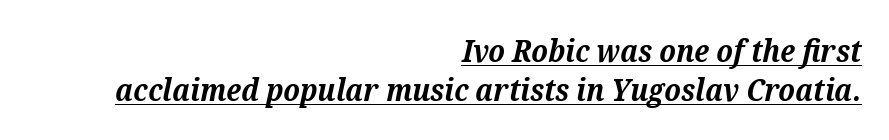
The image shows 31 px bold serif type, italic (leaning right); set right-aligned, normal line spacing (1.26x), normal letter spacing, underlined; medium stroke contrast and a medium x-height.
